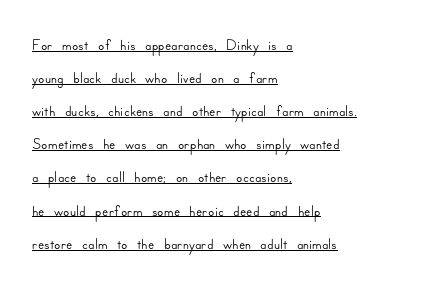
Whoever set this chose a conventional vertical rhythm. When letters stand straight like this, we call the style roman or upright. The rendered words wear a rule along their underside. Here the glyphs are tracked normally, forming tight word shapes. These lines are set flush left with a ragged right edge.
